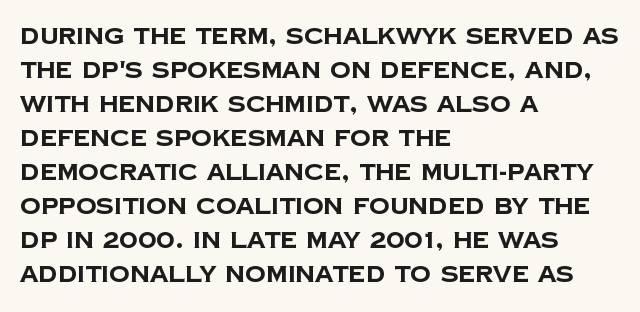
Normally led — the rows are evenly, conventionally spaced. In CSS terms this would be text-align: left. The passage shown is not underscored anywhere. The rendering keeps characters at their native spacing. The rendering uses a bold face; every stroke is thick and dark.
